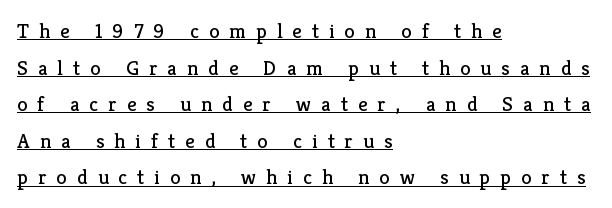
Q: Is the text bold? A: No.
Q: Is the text italic (slanted)? A: No, it is upright.
Q: Is the text underlined? A: Yes.
Q: How is the paragraph aligned? A: Left-aligned.
Q: Is the spacing between letters normal or unusually wide? A: Unusually wide.
